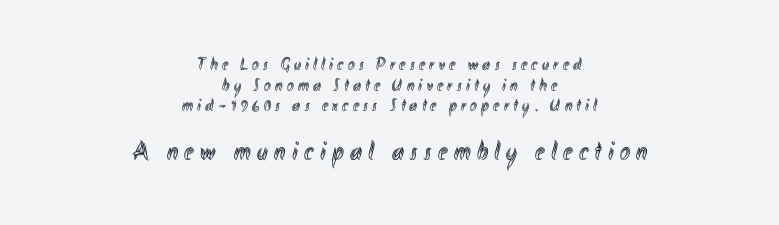
The image shows 27 px text type; set centered, tight line spacing (1.14x), unusually wide letter spacing (+0.24 em), not underlined; the second (bottom) block is 1.5x larger.
